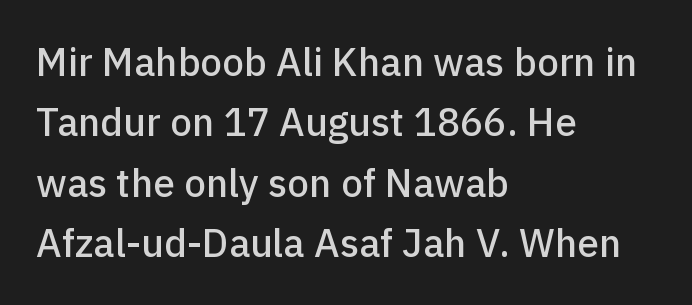
In terms of letterform style, serifs are entirely absent. Regular leading. The string is rendered with underlining switched off. Does the lettering tilt? It doesn't — this is upright. This rendering uses left alignment, leaving the right contour irregular. Proportional: the letters do not fall into vertical columns.
